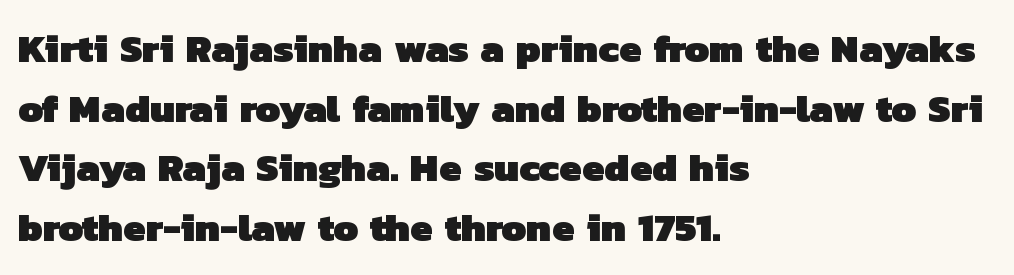
{"serif": "no", "bold": "yes", "weight": "heavy", "width": "normal", "stroke_contrast": "low", "x_height": "medium", "monospaced": "no", "underline": "no", "align": "left", "line_spacing": "normal", "line_spacing_ratio": 1.49, "letter_spacing": "normal", "letter_spacing_em": 0.0, "glyph_px": 40}
